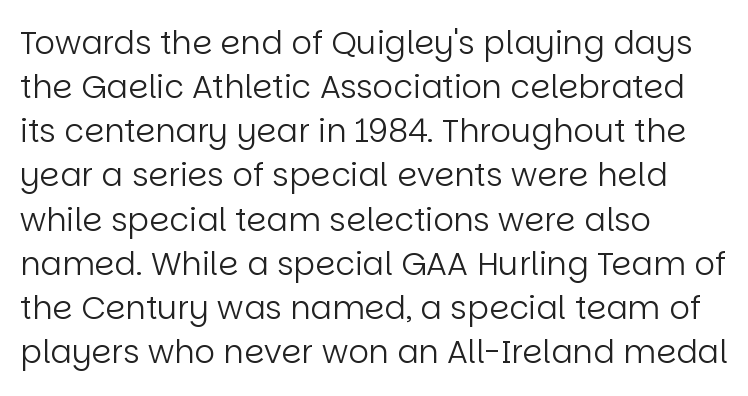
Visually the block forms a straight wall on the left and a jagged coastline on the right. Spacing verdict: proportional, widths tailored to each character. If you measured baseline to baseline, you'd find a middling distance. Stroke mass is kept to a normal reading level or below.
